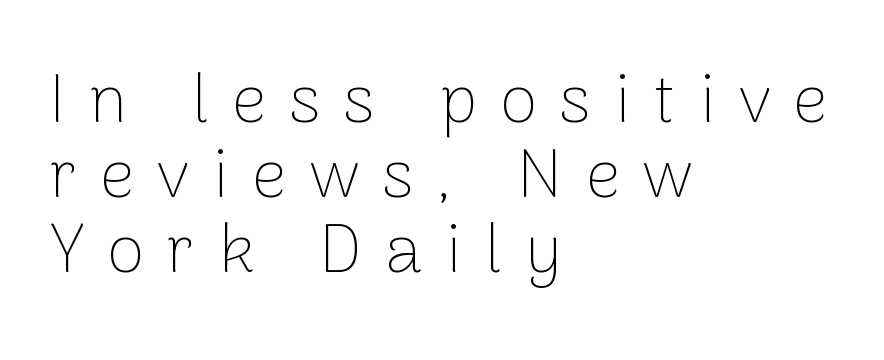
The typesetter chose a ragged-right arrangement here. Each letter keeps its own natural width here, so spacing adapts to shape. Very little white space separates one row of letters from the next. No extra ink here — the face is not bold. Quick note: underline off.
